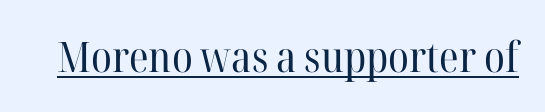
The image shows 42 px regular-weight serif type, upright; set normal letter spacing, underlined; high stroke contrast and a medium x-height.
